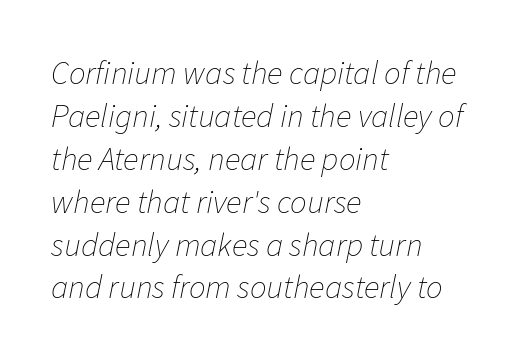
{"italic": "yes", "lean": "right", "slant_degrees": 11, "bold": "no", "weight": "thin", "width": "normal", "stroke_contrast": "low", "x_height": "medium", "monospaced": "no", "underline": "no", "align": "left", "line_spacing": "normal", "line_spacing_ratio": 1.3, "letter_spacing": "normal", "letter_spacing_em": 0.0, "glyph_px": 33}
